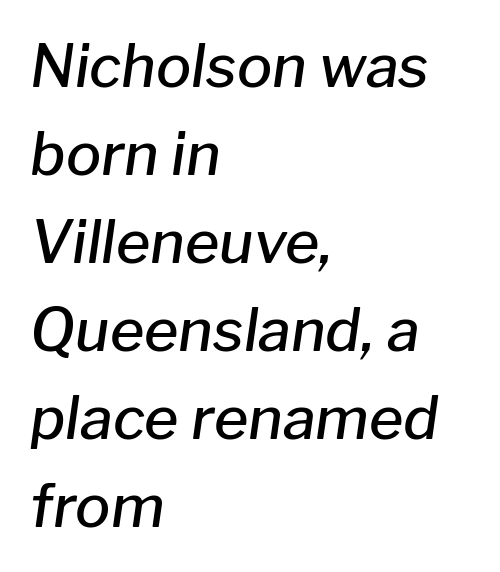
Q: Is the text bold? A: Semi-bold.
Q: Is the text italic (slanted)? A: Yes, it leans right by about 8 degrees.
Q: Is the text underlined? A: No.
Q: How is the paragraph aligned? A: Left-aligned.
Q: Is the spacing between letters normal or unusually wide? A: Normal.
Q: Is the spacing between lines tight, normal or loose? A: Normal.
Q: Width (condensed, normal, or wide)? A: Normal.
Q: Stroke contrast? A: Low.
Q: x-height? A: Medium.
Q: Monospaced? A: No.
